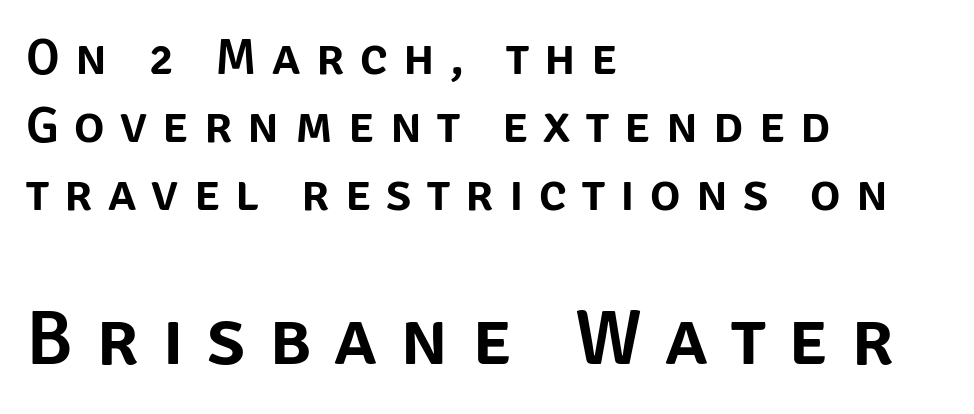
{"serif": "no", "italic": "no", "width": "normal", "stroke_contrast": "low", "x_height": "large", "monospaced": "no", "underline": "no", "align": "left", "line_spacing": "normal", "line_spacing_ratio": 1.33, "letter_spacing": "wide", "letter_spacing_em": 0.3, "larger_block": "second", "size_ratio": 1.51, "glyph_px": 77}
